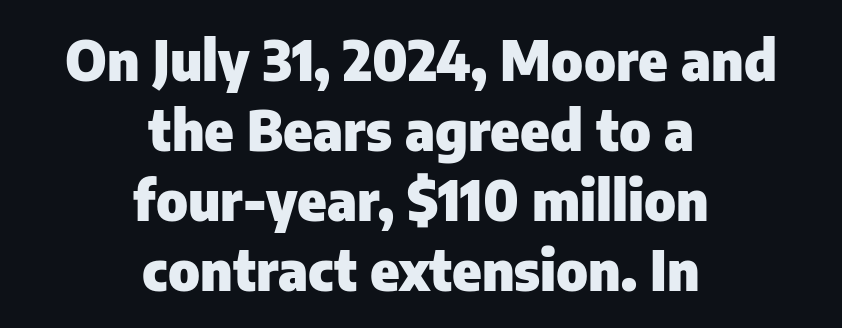
The image shows 55 px heavy sans-serif type, upright; set centered, normal line spacing (1.27x), normal letter spacing, not underlined; low stroke contrast and a medium x-height.
